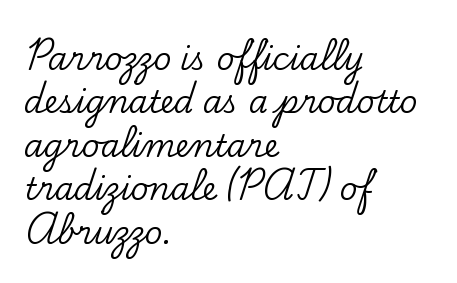
{"serif": "yes", "width": "normal", "stroke_contrast": "low", "x_height": "small", "monospaced": "no", "underline": "no", "align": "left", "line_spacing": "normal", "line_spacing_ratio": 1.4, "letter_spacing": "normal", "letter_spacing_em": 0.0, "glyph_px": 31}
